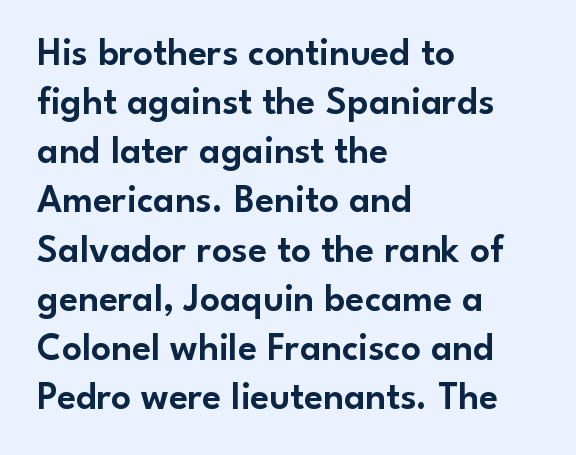
This sample is left-justified, so line endings fall wherever the words run out. This sample has the flowing, uneven cadence of proportional lettering. The lettering stays uniformly vertical, giving the passage a roman look. The space directly below the letters is spotless. No feet cap the strokes, marking this as sans-serif type. A normal amount of white space separates one row of letters from the next.
